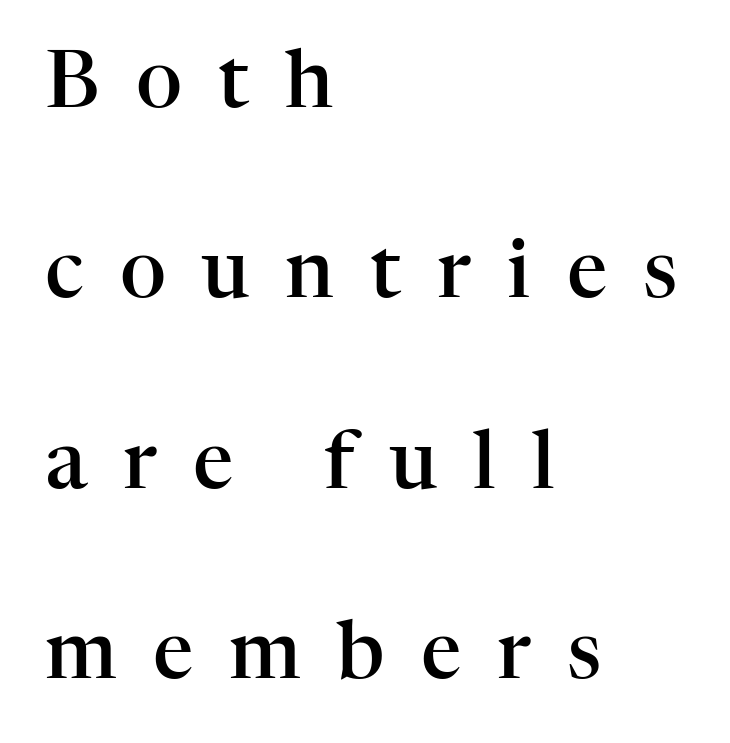
The image shows 80 px semibold serif type, upright; set left-aligned, loose line spacing (2.38x), unusually wide letter spacing (+0.45 em), not underlined; high stroke contrast and a medium x-height.
